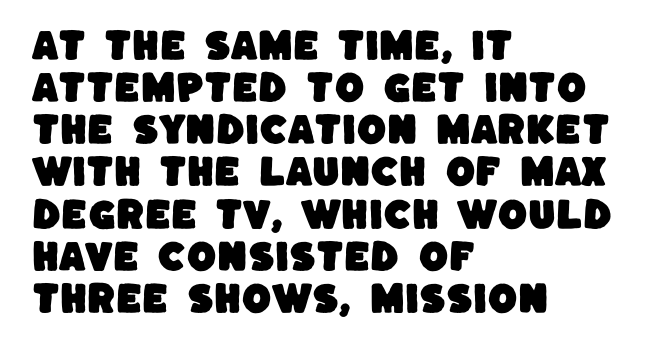
The image shows 34 px sans-serif type; set left-aligned, line spacing 1.24x, normal letter spacing, not underlined; low stroke contrast and a large x-height.
